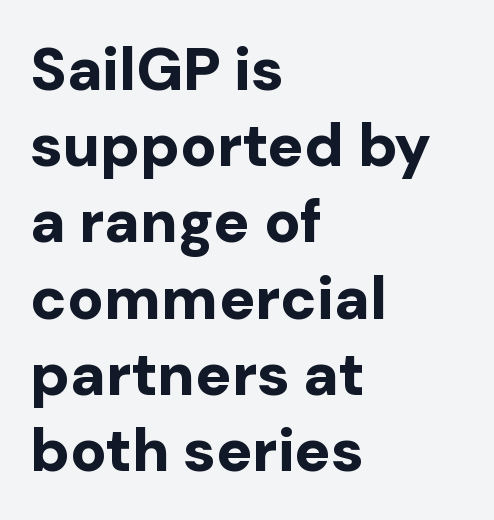
The image shows 60 px bold sans-serif type, upright; set left-aligned, normal line spacing (1.27x), normal letter spacing, not underlined; low stroke contrast and a medium x-height.
